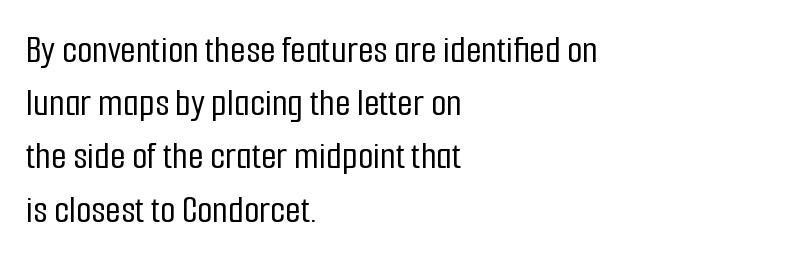
Reading down the block, your eye returns to a fixed left position each line. Between one letter and the next there's only the usual sliver of space. A sans-serif font was chosen for this passage. One glance says typical: line gaps are just what's usual. This sample uses an upright cut, with every glyph sitting square on the baseline. This rendering features lettering with no underline.
